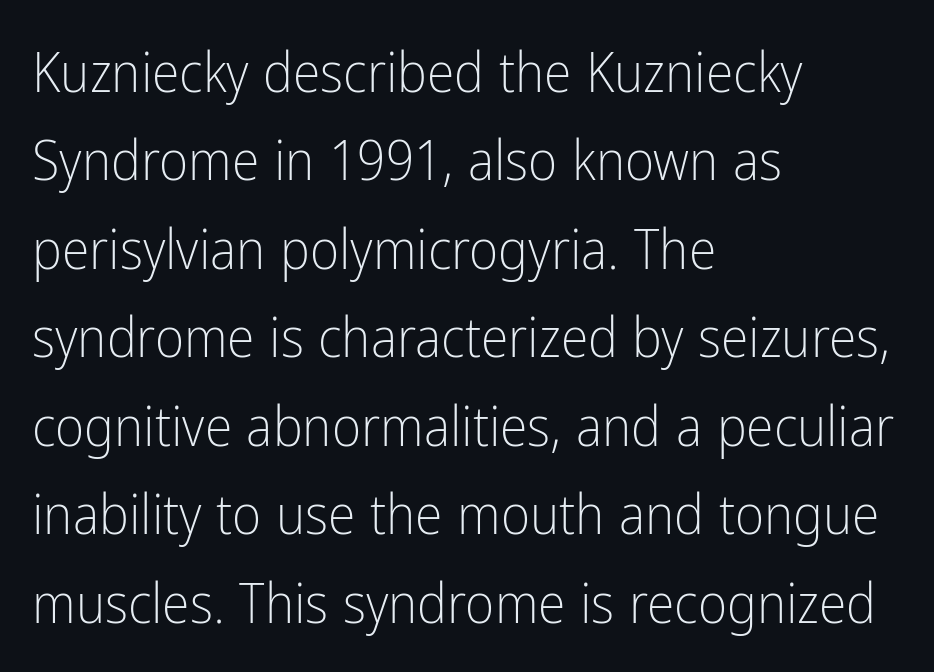
Q: Is the text bold? A: No.
Q: Is the text italic (slanted)? A: No, it is upright.
Q: Is the typeface a serif or a sans-serif typeface? A: Sans-serif.
Q: Is the text underlined? A: No.
Q: How is the paragraph aligned? A: Left-aligned.
Q: Is the spacing between letters normal or unusually wide? A: Normal.
Q: Is the spacing between lines tight, normal or loose? A: Normal.
Q: Width (condensed, normal, or wide)? A: Condensed.
Q: Stroke contrast? A: Low.
Q: x-height? A: Medium.
Q: Monospaced? A: No.
